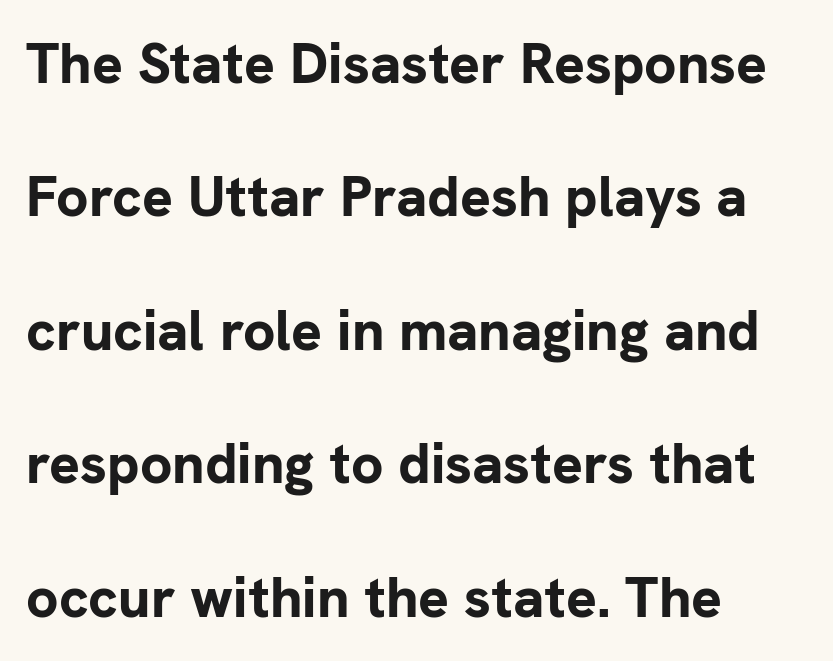
The foot of each line stays bare and open. Strong, thick strokes mark this as bold type. Ascenders rise straight up at ninety degrees. Character widths vary here, with narrow letters taking less room than wide ones. Summary of vertical rhythm: relaxed, with wide interline spacing. Honestly, the letter spacing is just normal — you wouldn't notice it.
